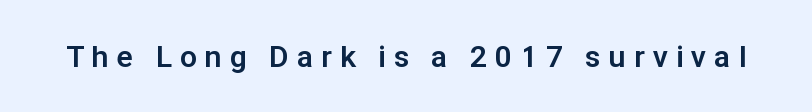
Q: Is the text bold? A: Yes.
Q: Is the text italic (slanted)? A: No, it is upright.
Q: Is the typeface a serif or a sans-serif typeface? A: Sans-serif.
Q: Is the text underlined? A: No.
Q: Is the spacing between letters normal or unusually wide? A: Unusually wide.
Q: Width (condensed, normal, or wide)? A: Normal.
Q: Stroke contrast? A: Low.
Q: x-height? A: Medium.
Q: Monospaced? A: No.
